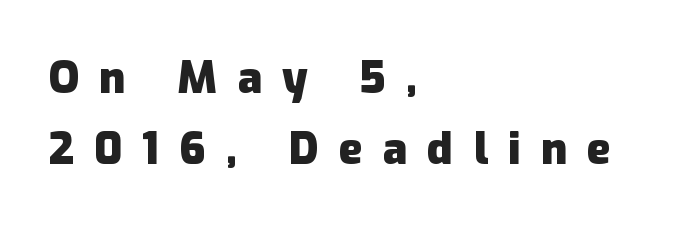
Q: Is the text bold? A: Yes.
Q: Is the text italic (slanted)? A: No, it is upright.
Q: Is the typeface a serif or a sans-serif typeface? A: Sans-serif.
Q: Is the text underlined? A: No.
Q: How is the paragraph aligned? A: Left-aligned.
Q: Is the spacing between letters normal or unusually wide? A: Unusually wide.
Q: Is the spacing between lines tight, normal or loose? A: Normal.
Q: Width (condensed, normal, or wide)? A: Normal.
Q: Stroke contrast? A: Low.
Q: x-height? A: Medium.
Q: Monospaced? A: No.
